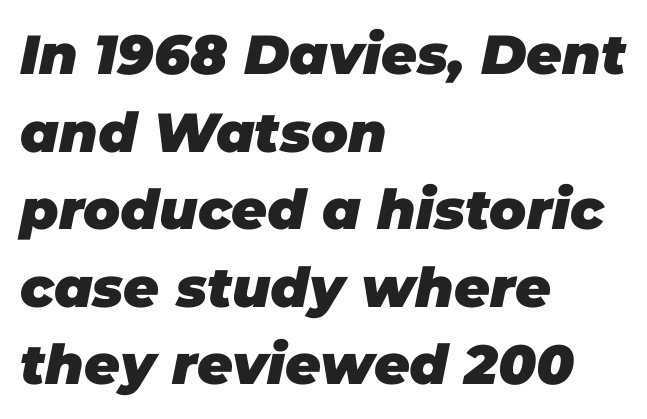
Q: Is the text bold? A: Yes.
Q: Is the text italic (slanted)? A: Yes, it leans right by about 11 degrees.
Q: Is the text underlined? A: No.
Q: How is the paragraph aligned? A: Left-aligned.
Q: Is the spacing between letters normal or unusually wide? A: Normal.
Q: Is the spacing between lines tight, normal or loose? A: Normal.
Q: Width (condensed, normal, or wide)? A: Normal.
Q: Stroke contrast? A: Low.
Q: x-height? A: Large.
Q: Monospaced? A: No.
